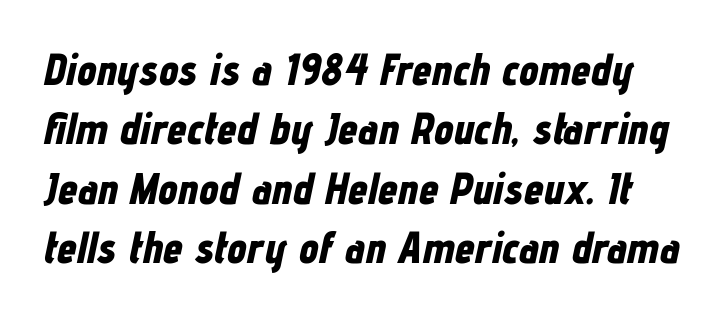
Q: Is the text bold? A: Yes.
Q: Is the text italic (slanted)? A: Yes, it leans right by about 12 degrees.
Q: Is the text underlined? A: No.
Q: Is the spacing between letters normal or unusually wide? A: Normal.
Q: Is the spacing between lines tight, normal or loose? A: Normal.
Q: Width (condensed, normal, or wide)? A: Condensed.
Q: Stroke contrast? A: Low.
Q: x-height? A: Medium.
Q: Monospaced? A: No.
